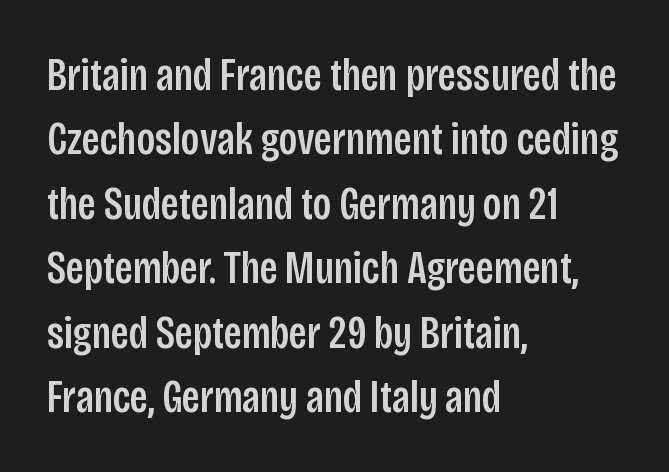
Students, observe: this is what conventionally led text looks like. Rendered with straight, roman letterforms. A clean baseline with only descenders dipping below it. This is sans-serif lettering, the kind often seen on screens and signage. A typesetter would call this zero additional tracking. Typeset ragged right — the left edge is the straight one.
